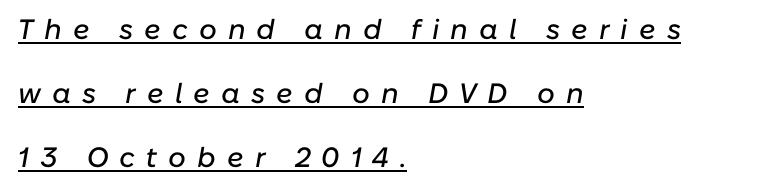
Q: Is the text italic (slanted)? A: Yes, it leans right by about 10 degrees.
Q: Is the text underlined? A: Yes.
Q: How is the paragraph aligned? A: Left-aligned.
Q: Is the spacing between letters normal or unusually wide? A: Unusually wide.
Q: Is the spacing between lines tight, normal or loose? A: Loose.
Q: Width (condensed, normal, or wide)? A: Normal.
Q: Stroke contrast? A: Low.
Q: x-height? A: Medium.
Q: Monospaced? A: No.
